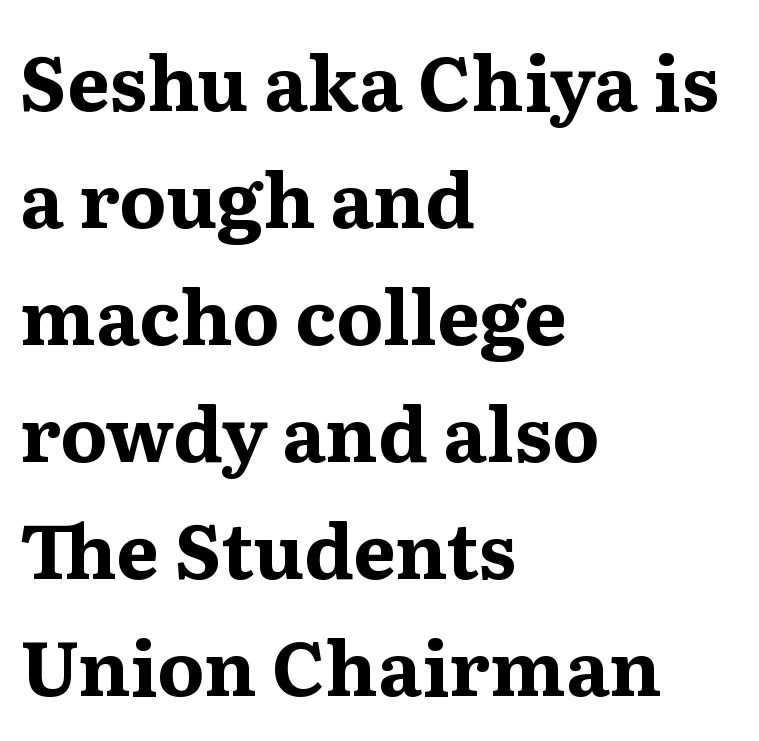
{"serif": "yes", "italic": "no", "bold": "yes", "weight": "bold", "width": "normal", "stroke_contrast": "medium", "x_height": "medium", "monospaced": "no", "underline": "no", "align": "left", "line_spacing": "normal", "line_spacing_ratio": 1.54, "letter_spacing": "normal", "letter_spacing_em": 0.0, "glyph_px": 76}
